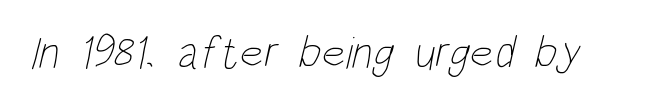
The image shows 46 px thin, condensed type; set normal letter spacing, not underlined; low stroke contrast and a large x-height.
